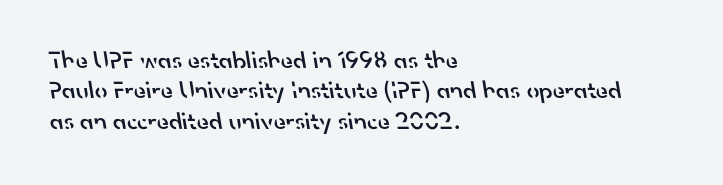
The image shows 25 px text type; set left-aligned, line spacing 1.22x, normal letter spacing, not underlined.
